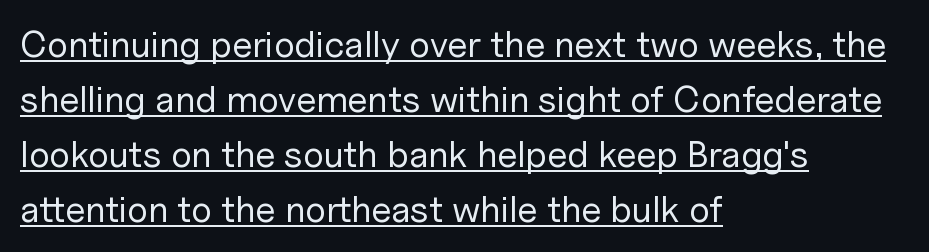
Q: Is the text bold? A: No.
Q: Is the text italic (slanted)? A: No, it is upright.
Q: Is the typeface a serif or a sans-serif typeface? A: Sans-serif.
Q: Is the text underlined? A: Yes.
Q: How is the paragraph aligned? A: Left-aligned.
Q: Is the spacing between letters normal or unusually wide? A: Normal.
Q: Is the spacing between lines tight, normal or loose? A: Normal.
Q: Width (condensed, normal, or wide)? A: Normal.
Q: Stroke contrast? A: Low.
Q: x-height? A: Medium.
Q: Monospaced? A: No.
